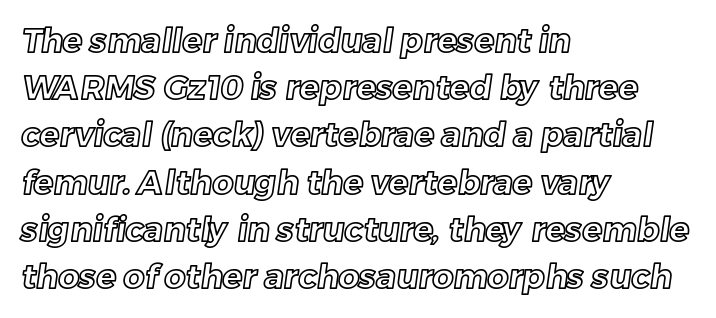
The image shows 33 px text type; set left-aligned, normal line spacing (1.43x), normal letter spacing, not underlined; a medium x-height.
